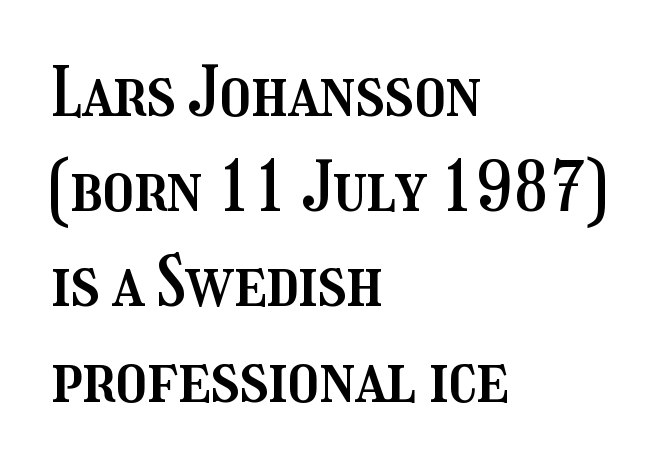
{"italic": "no", "width": "condensed", "stroke_contrast": "medium", "x_height": "medium", "monospaced": "no", "underline": "no", "align": "left", "line_spacing": "normal", "line_spacing_ratio": 1.4, "letter_spacing": "normal", "letter_spacing_em": 0.0, "glyph_px": 68}
